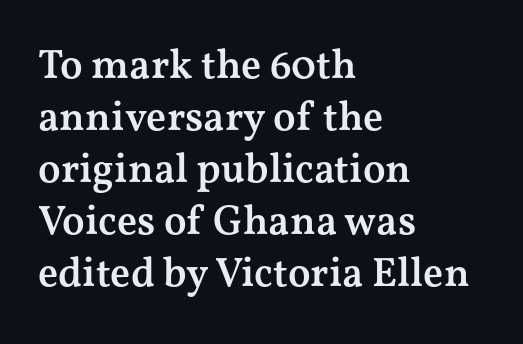
{"serif": "yes", "italic": "no", "bold": "semi", "weight": "semibold", "width": "wide", "stroke_contrast": "medium", "x_height": "medium", "monospaced": "no", "underline": "no", "align": "left", "line_spacing": "normal", "line_spacing_ratio": 1.27, "letter_spacing": "normal", "letter_spacing_em": 0.0, "glyph_px": 41}
